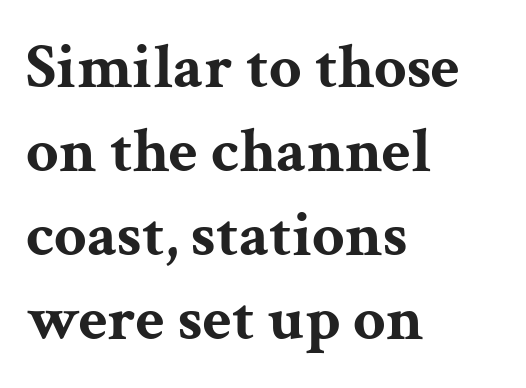
Beneath every word, the page is bare. Here the designer chose a conventional face with non-uniform glyph widths. The vertical gap from one line to the next is medium. Is there any slant? The stems are plumb. The setting favours the left margin, as ordinary paragraphs usually do. Each word holds together tightly as a unit, with standard inter-letter gaps.
